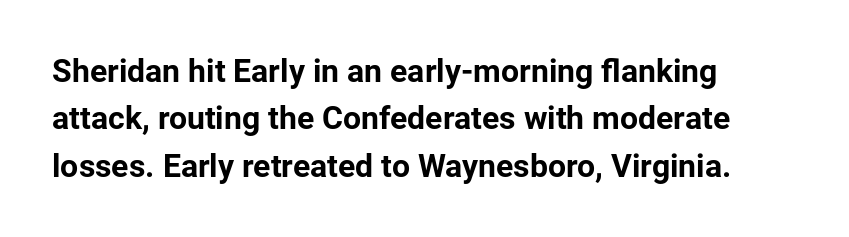
The image shows 32 px bold sans-serif type, upright; set left-aligned, normal line spacing (1.48x), normal letter spacing, not underlined; low stroke contrast and a medium x-height.
